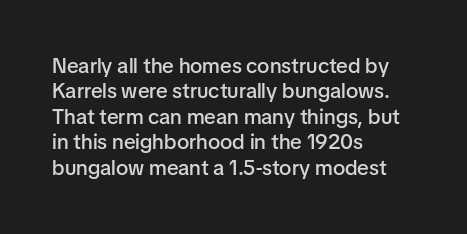
Q: Is the text bold? A: Semi-bold.
Q: Is the text italic (slanted)? A: No, it is upright.
Q: Is the text underlined? A: No.
Q: How is the paragraph aligned? A: Left-aligned.
Q: Is the spacing between letters normal or unusually wide? A: Normal.
